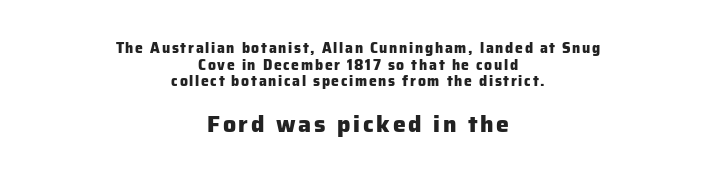
Notice how the passage keeps no hard edge, just a central spine. These lines were composed using upright roman letters. The words here are not underlined. You get the small type first, then a jump to larger type. The typesetting leans heavy: a genuine bold.
